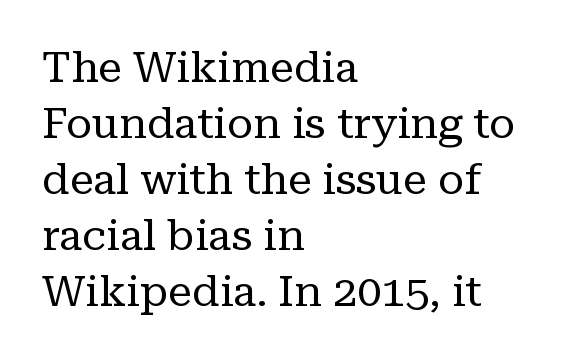
Q: Is the text bold? A: No.
Q: Is the text italic (slanted)? A: No, it is upright.
Q: Is the typeface a serif or a sans-serif typeface? A: Serif.
Q: Is the text underlined? A: No.
Q: How is the paragraph aligned? A: Left-aligned.
Q: Is the spacing between letters normal or unusually wide? A: Normal.
Q: Is the spacing between lines tight, normal or loose? A: Normal.
Q: Width (condensed, normal, or wide)? A: Normal.
Q: Stroke contrast? A: Low.
Q: x-height? A: Medium.
Q: Monospaced? A: No.
